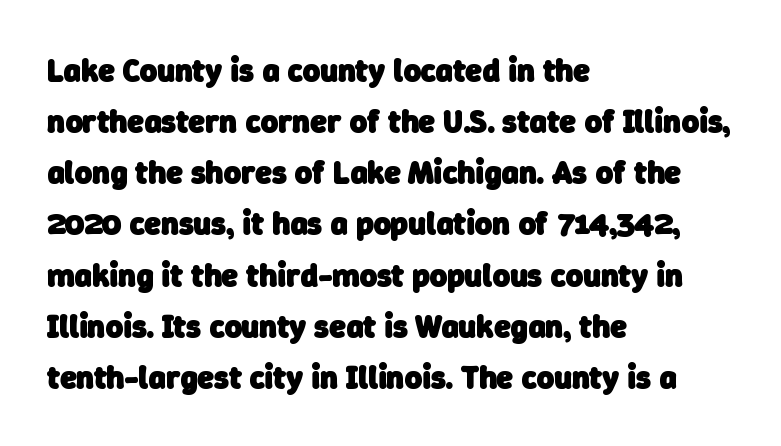
Letters rest on an invisible, unmarked baseline. The type family on display is of the sans-serif kind. If you drew a ruler down the left edge, every line would touch it. Summary of weight: heavy, a full bold. The passage shown is typed in a proportional face where columns would drift. The line-height multiplier appears to be the usual default.
